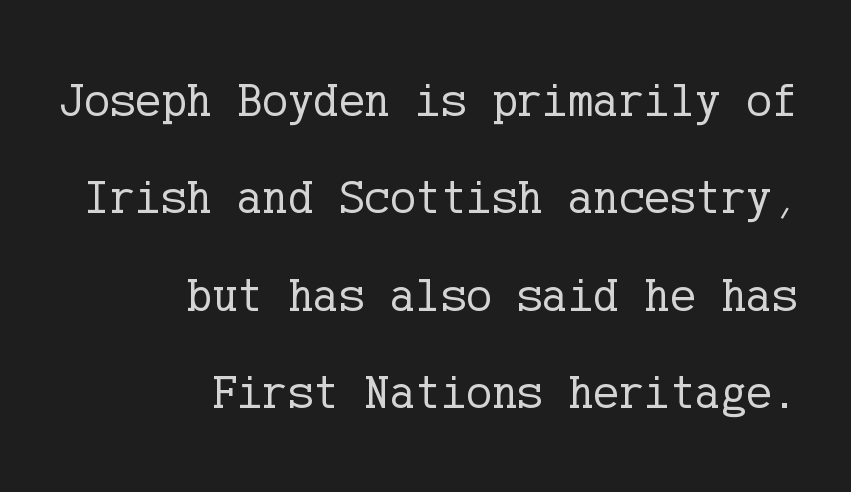
Baseline-to-baseline distance is far greater than the letter height. Students, note that the glyphs here touch the page at normal intervals. Only glyphs here, with clear space below each row. Notice how the stems are strictly vertical — no italics here. Alignment: flush right.
